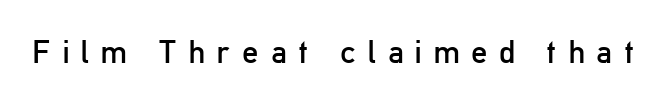
The image shows 32 px regular-weight, condensed sans-serif type, upright; set unusually wide letter spacing (+0.37 em), not underlined; low stroke contrast and a medium x-height.
